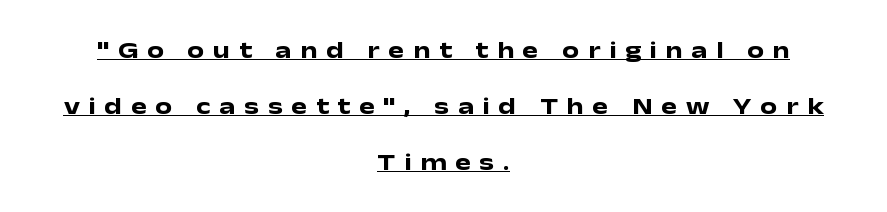
The lettering stays uniformly vertical, giving the passage a roman look. The vertical gap from one line to the next is large. You can see a thin bar hugging the bottom of the glyphs. Typesetter's note: full bold, strokes at maximum text heaviness.
